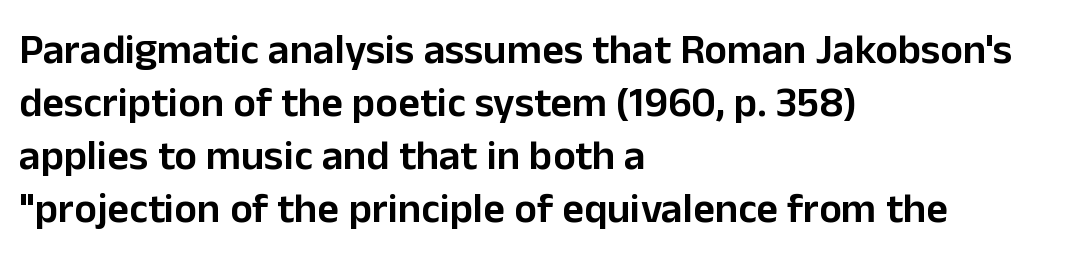
Q: Is the text bold? A: Semi-bold.
Q: Is the text italic (slanted)? A: No, it is upright.
Q: Is the typeface a serif or a sans-serif typeface? A: Sans-serif.
Q: Is the text underlined? A: No.
Q: How is the paragraph aligned? A: Left-aligned.
Q: Is the spacing between letters normal or unusually wide? A: Normal.
Q: Is the spacing between lines tight, normal or loose? A: Normal.
Q: Width (condensed, normal, or wide)? A: Normal.
Q: Stroke contrast? A: Low.
Q: x-height? A: Medium.
Q: Monospaced? A: No.
